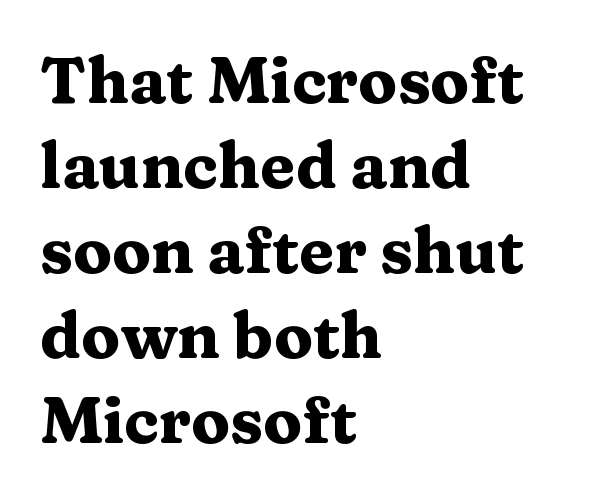
The zone under the glyphs is completely vacant. Compared with an ordinary text face, these strokes are far heavier — a full bold. Nobody touched the tracking dial on this one. I'd call this a serif setting — the letters wear small feet.
